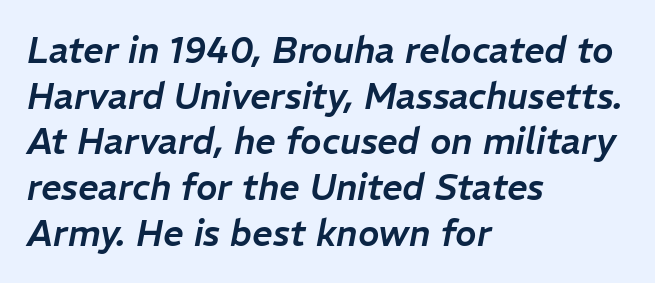
Inter-character spacing is left at the font's built-in metrics. The font's italic variant was chosen for this text. The space between consecutive lines is moderate. Looks like regular typesetting: each glyph gets only the width it needs.
